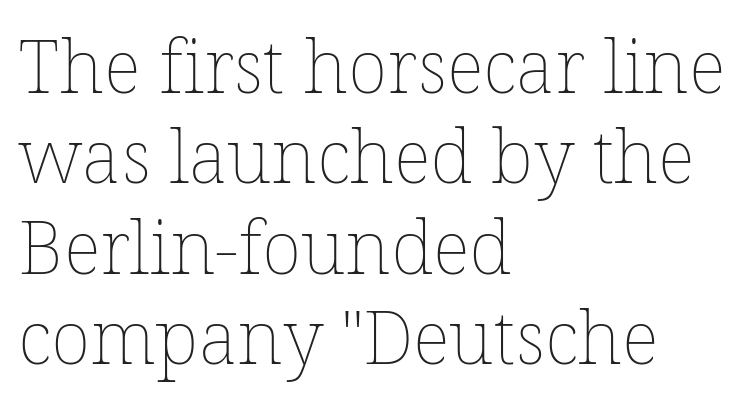
Teacher's note: observe the even left margin — that is flush-left alignment. Clear beneath every line of the passage. Ink coverage per letter is moderate at most. Ascenders rise straight up at ninety degrees. Note the varied advance widths — an 'i' is clearly narrower than an 'm'. Look at the tracking — it's just the regular setting, nothing added.
